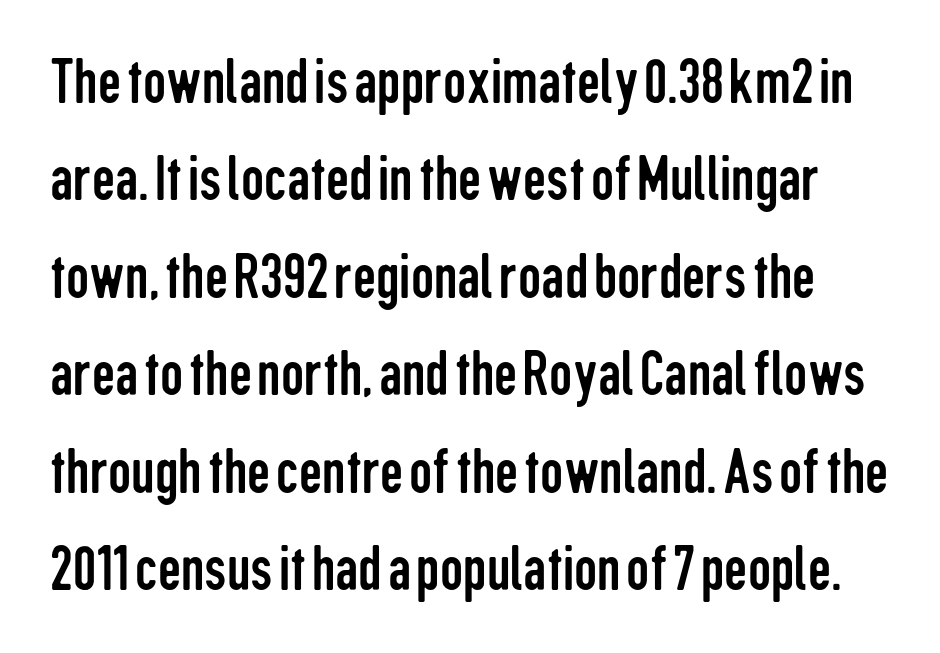
The image shows 65 px regular-weight, condensed sans-serif type, upright; set normal line spacing (1.5x), normal letter spacing, not underlined; low stroke contrast and a medium x-height.
